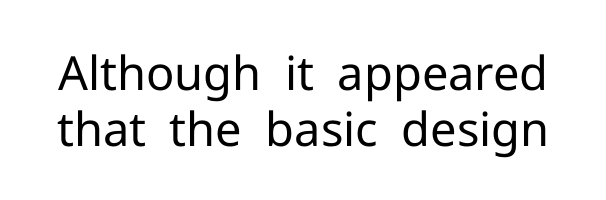
The letterforms sit shoulder to shoulder at normal distance. Lines of text with bare space underneath. Stems and bowls with no extra thickness — not bold. These lines are composed in type without serifs. The typography opts for an upright posture over an oblique one.
